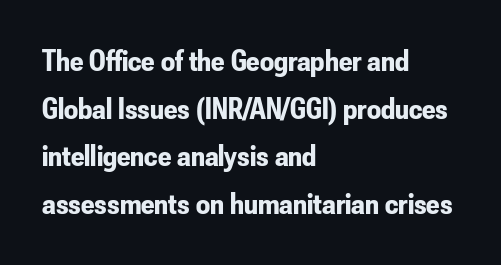
{"serif": "no", "italic": "no", "bold": "yes", "weight": "bold", "width": "condensed", "stroke_contrast": "low", "x_height": "small", "monospaced": "no", "underline": "no", "align": "left", "line_spacing": "normal", "line_spacing_ratio": 1.54, "letter_spacing": "normal", "letter_spacing_em": 0.0, "glyph_px": 31}
